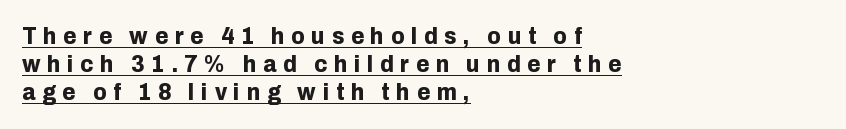
{"italic": "no", "bold": "yes", "underline": "yes", "align": "left", "line_spacing_ratio": 1.17, "letter_spacing": "wide", "letter_spacing_em": 0.28, "glyph_px": 24}
